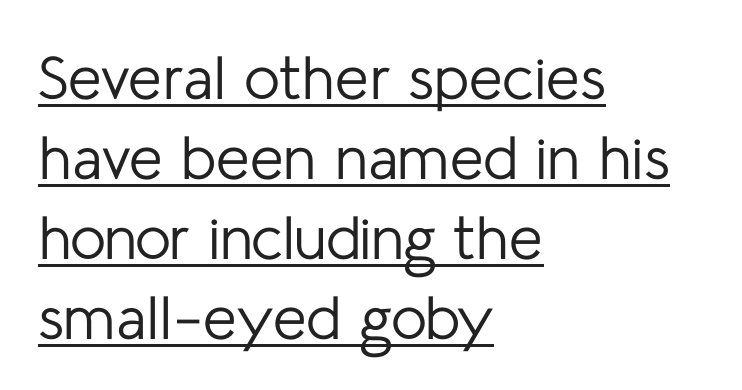
A typesetter would call this zero additional tracking. Reading down the block, your eye returns to a fixed left position each line. Designer's note — italics off, roman on. Each stroke keeps to a modest, everyday thickness or less. Notice how descenders clear the ascenders below comfortably — that's standard leading.
